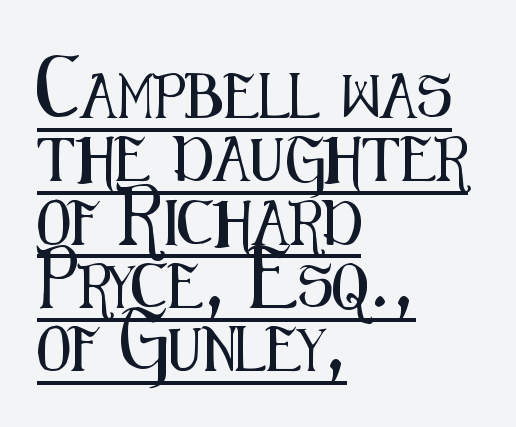
The image shows 44 px condensed type, upright; set left-aligned, normal line spacing (1.44x), normal letter spacing, underlined; medium stroke contrast and a medium x-height.
